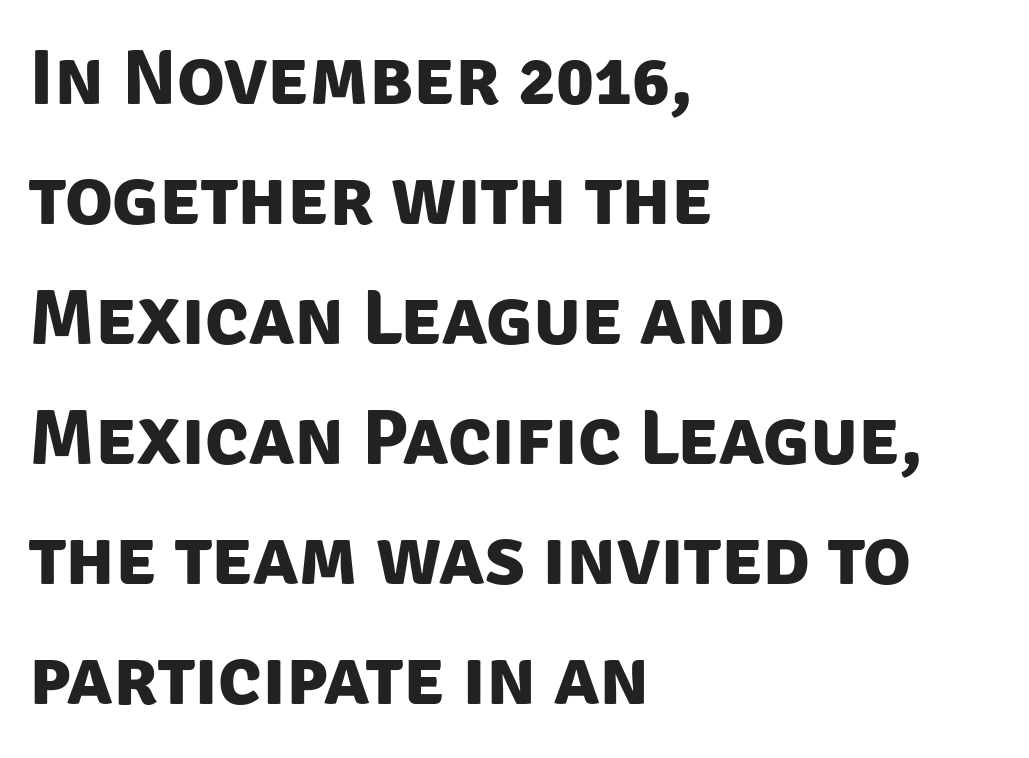
{"serif": "no", "bold": "yes", "weight": "bold", "width": "normal", "stroke_contrast": "low", "x_height": "large", "monospaced": "no", "underline": "no", "align": "left", "line_spacing": "normal", "line_spacing_ratio": 1.52, "letter_spacing": "normal", "letter_spacing_em": 0.0, "glyph_px": 79}
